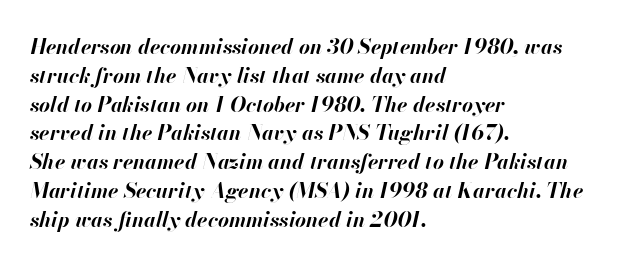
Each word holds together tightly as a unit, with standard inter-letter gaps. Each row of text sits above clean, open space. A student would call this left alignment; a typographer would say flush left, rag right. Is the type bold? Yes — the strokes are clearly thick and heavy. Designer's note — italics engaged. Normally led — the rows are evenly, conventionally spaced.
